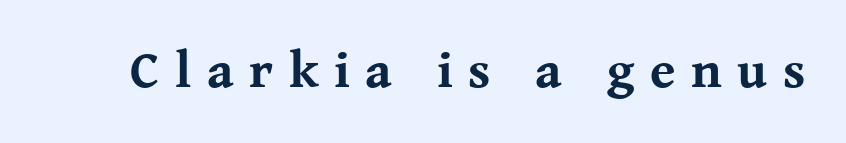
Type without underlining. Unlike a clean sans, this face finishes its strokes with serifs. These words are printed bold, with thick strokes throughout. Each letter keeps its own natural width here, so spacing adapts to shape.
